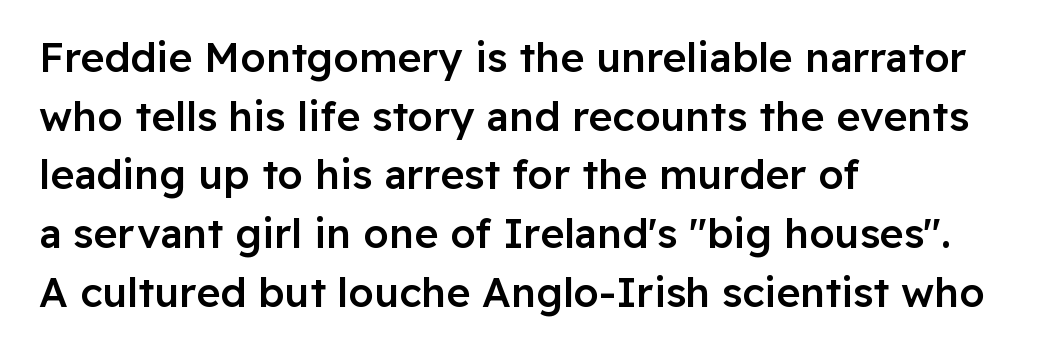
The image shows 41 px semibold sans-serif type, upright; set left-aligned, normal line spacing (1.43x), normal letter spacing, not underlined; low stroke contrast and a medium x-height.
